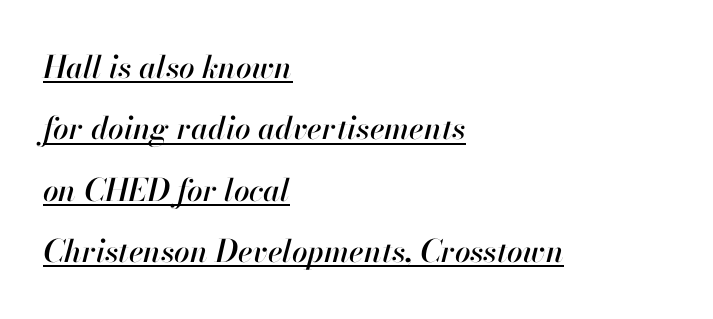
{"italic": "yes", "lean": "right", "slant_degrees": 13, "width": "normal", "stroke_contrast": "high", "x_height": "small", "monospaced": "no", "underline": "yes", "align": "left", "line_spacing": "loose", "line_spacing_ratio": 1.98, "letter_spacing": "normal", "letter_spacing_em": 0.0, "glyph_px": 31}
